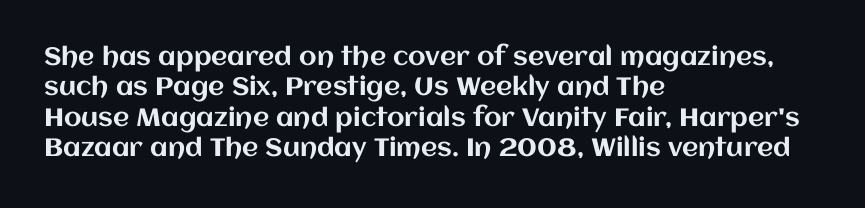
The image shows 25 px text type, upright; set left-aligned, line spacing 1.22x, normal letter spacing, not underlined.
